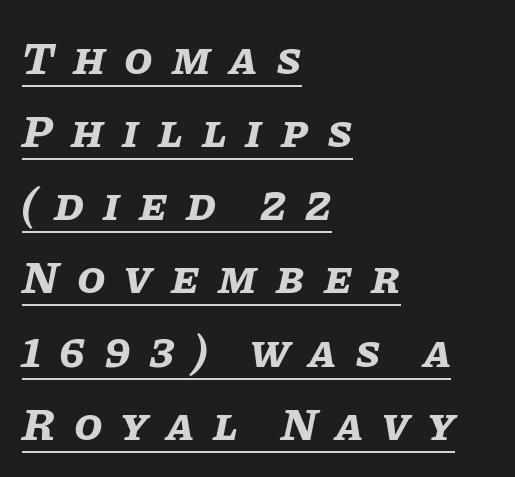
{"italic": "yes", "lean": "right", "slant_degrees": 11, "bold": "yes", "weight": "bold", "width": "normal", "stroke_contrast": "low", "x_height": "large", "monospaced": "no", "underline": "yes", "align": "left", "line_spacing": "normal", "line_spacing_ratio": 1.59, "letter_spacing": "wide", "letter_spacing_em": 0.41, "glyph_px": 46}
